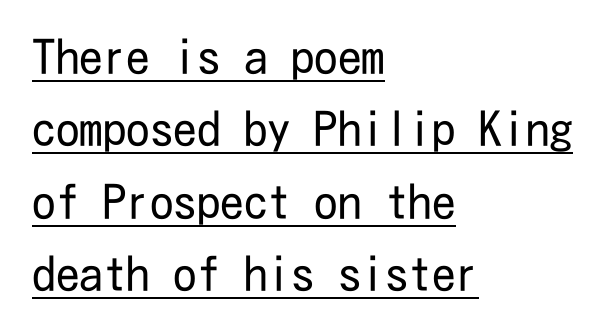
{"serif": "no", "italic": "no", "bold": "no", "weight": "regular", "width": "condensed", "stroke_contrast": "low", "x_height": "medium", "underline": "yes", "align": "left", "line_spacing": "normal", "line_spacing_ratio": 1.54, "letter_spacing": "normal", "letter_spacing_em": 0.0, "glyph_px": 47}
